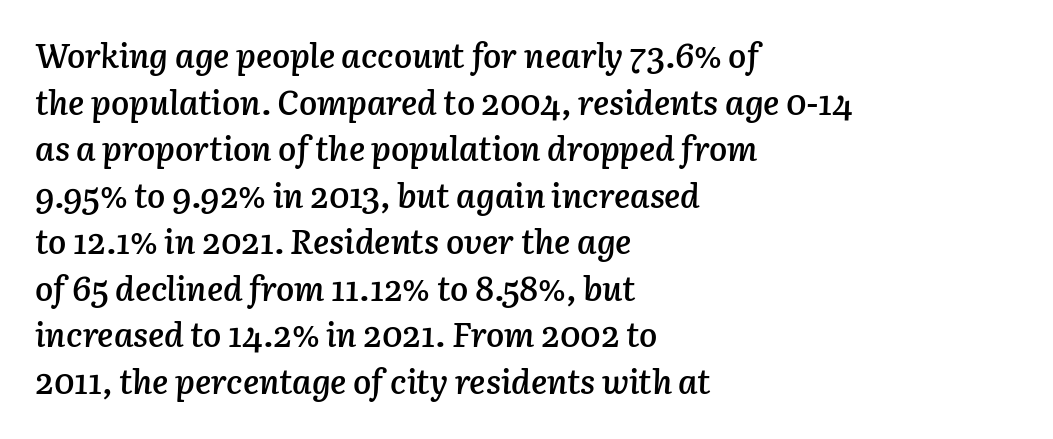
Q: Is the text bold? A: Semi-bold.
Q: Is the text italic (slanted)? A: Yes, it leans right by about 3 degrees.
Q: Is the text underlined? A: No.
Q: How is the paragraph aligned? A: Left-aligned.
Q: Is the spacing between letters normal or unusually wide? A: Normal.
Q: Is the spacing between lines tight, normal or loose? A: Normal.
Q: Width (condensed, normal, or wide)? A: Normal.
Q: Stroke contrast? A: Low.
Q: x-height? A: Medium.
Q: Monospaced? A: No.
